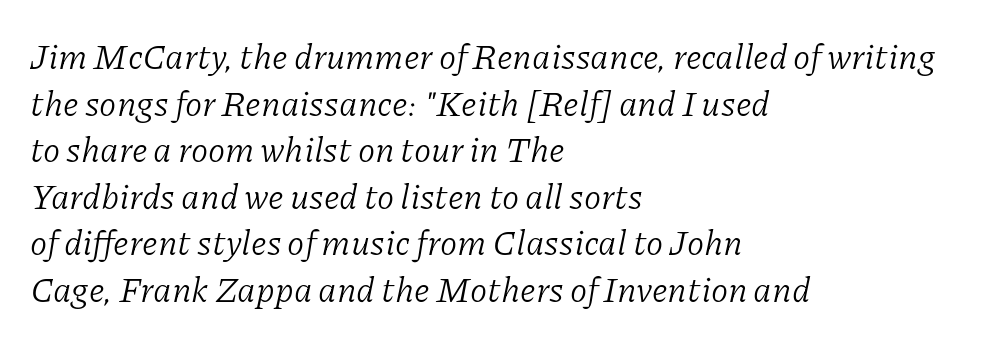
Q: Is the text bold? A: No.
Q: Is the text italic (slanted)? A: Yes, it leans right by about 11 degrees.
Q: Is the typeface a serif or a sans-serif typeface? A: Serif.
Q: Is the text underlined? A: No.
Q: How is the paragraph aligned? A: Left-aligned.
Q: Is the spacing between letters normal or unusually wide? A: Normal.
Q: Is the spacing between lines tight, normal or loose? A: Normal.
Q: Width (condensed, normal, or wide)? A: Normal.
Q: Stroke contrast? A: Low.
Q: x-height? A: Medium.
Q: Monospaced? A: No.
